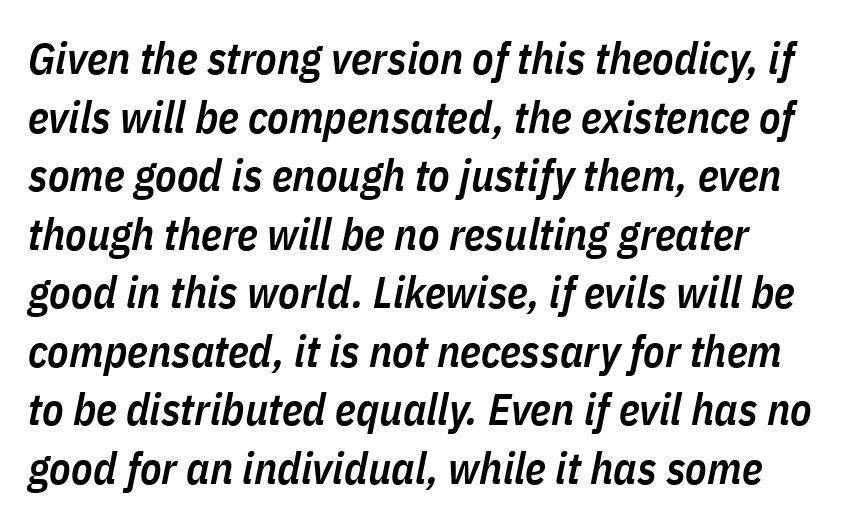
The image shows 44 px semibold, condensed type, italic (leaning right); set normal line spacing (1.33x), normal letter spacing, not underlined; low stroke contrast and a medium x-height.
